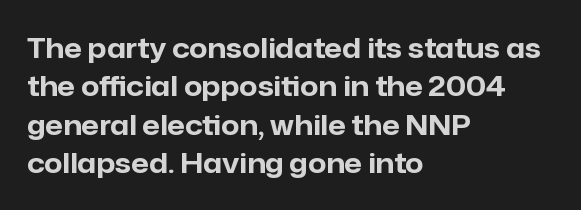
The sample has been set heavy, in full bold. Regarding leading, the lines here are spaced in the standard way. Posture: straight, roman, zero tilt. Line beginnings align vertically; line endings do not. Characters follow at the spacing the type designer built in. Underlining? Definitely not there.
